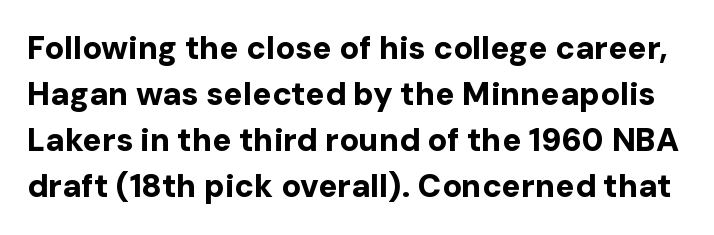
The image shows 32 px bold sans-serif type, upright; set normal line spacing (1.44x), normal letter spacing, not underlined; low stroke contrast and a medium x-height.
